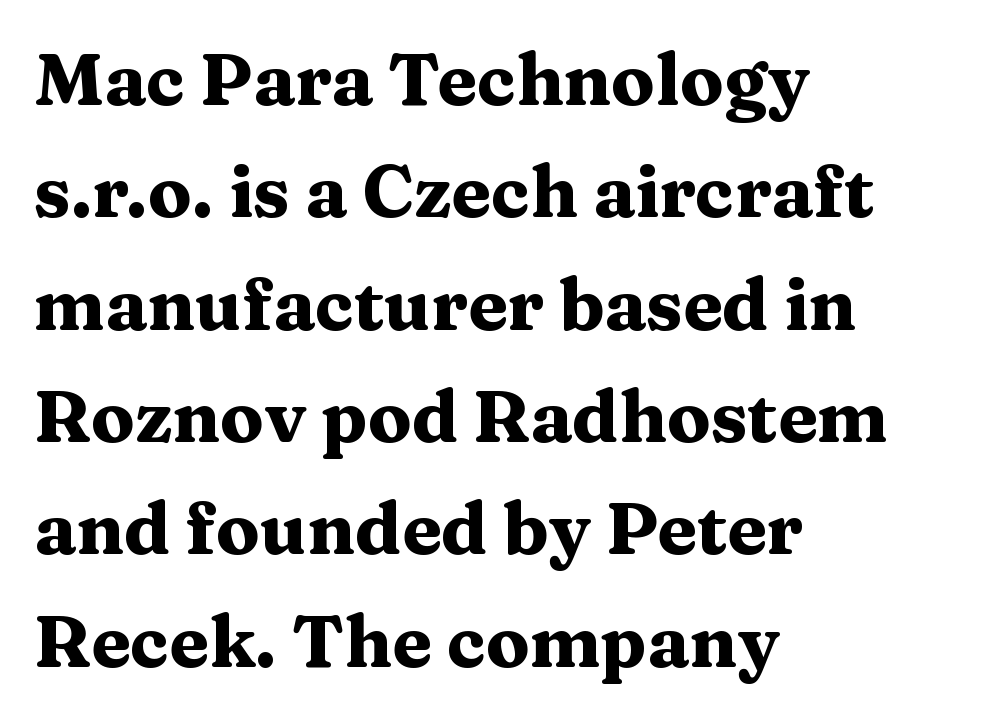
Q: Is the text bold? A: Yes.
Q: Is the text italic (slanted)? A: No, it is upright.
Q: Is the typeface a serif or a sans-serif typeface? A: Serif.
Q: Is the text underlined? A: No.
Q: How is the paragraph aligned? A: Left-aligned.
Q: Is the spacing between letters normal or unusually wide? A: Normal.
Q: Is the spacing between lines tight, normal or loose? A: Normal.
Q: Width (condensed, normal, or wide)? A: Wide.
Q: Stroke contrast? A: Medium.
Q: x-height? A: Medium.
Q: Monospaced? A: No.
